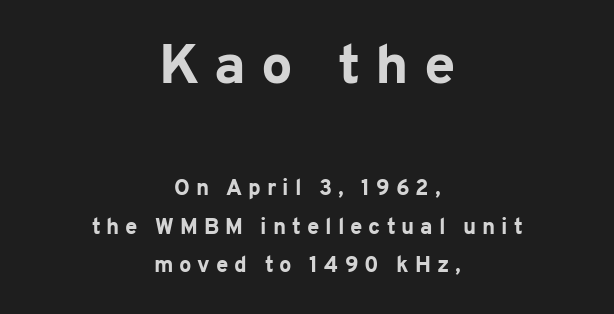
{"serif": "no", "italic": "no", "bold": "yes", "weight": "bold", "width": "normal", "stroke_contrast": "low", "x_height": "medium", "monospaced": "no", "underline": "no", "align": "center", "line_spacing_ratio": 1.74, "letter_spacing": "wide", "letter_spacing_em": 0.27, "larger_block": "first", "size_ratio": 2.55, "glyph_px": 56}
